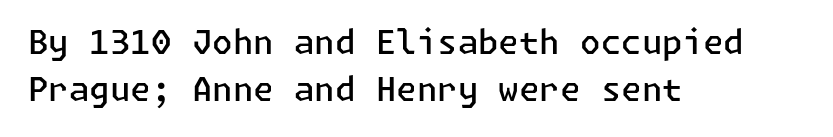
Tall strokes in this sample are plumb rather than angled. Stems and bowls a touch heavier than normal — semibold. Letters rest on an invisible, unmarked baseline. Tracking here is standard; glyphs follow each other at the usual distance. Serifs: no, the terminals of the letterforms are clean.
